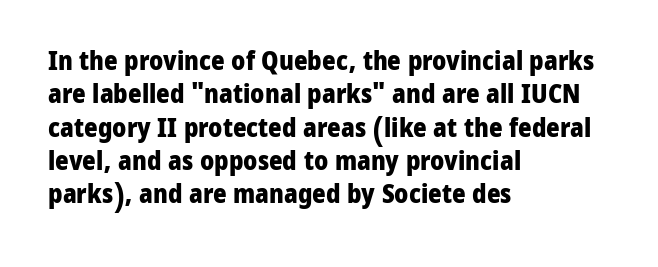
{"italic": "no", "bold": "yes", "underline": "no", "align": "left", "line_spacing": "normal", "line_spacing_ratio": 1.28, "letter_spacing": "normal", "letter_spacing_em": 0.0, "glyph_px": 26}
